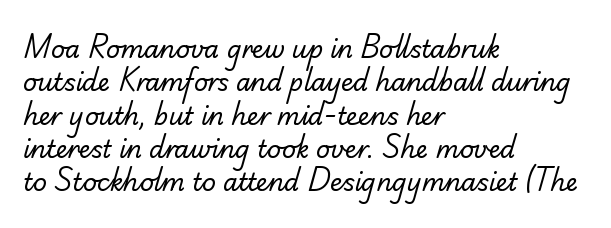
{"bold": "no", "underline": "no", "align": "left", "line_spacing": "normal", "line_spacing_ratio": 1.39, "letter_spacing": "normal", "letter_spacing_em": 0.0, "glyph_px": 24}
